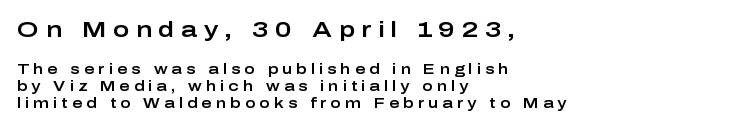
The image shows 22 px text type, upright; set left-aligned, line spacing 1.21x, unusually wide letter spacing (+0.3 em), not underlined; the first (top) block is 1.57x larger.
